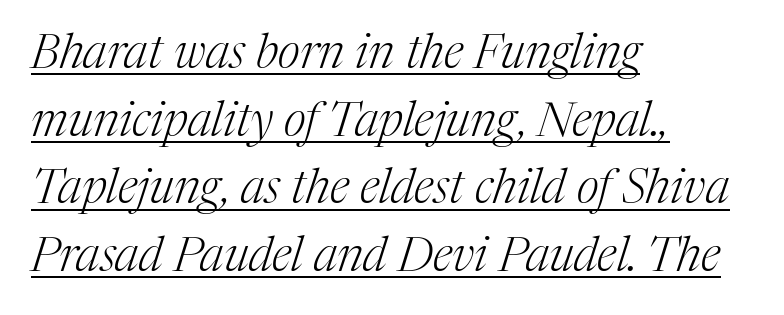
{"serif": "yes", "italic": "yes", "lean": "right", "slant_degrees": 17, "bold": "no", "weight": "light", "width": "normal", "stroke_contrast": "medium", "x_height": "medium", "monospaced": "no", "underline": "yes", "align": "left", "line_spacing": "normal", "line_spacing_ratio": 1.41, "letter_spacing": "normal", "letter_spacing_em": 0.0, "glyph_px": 48}
